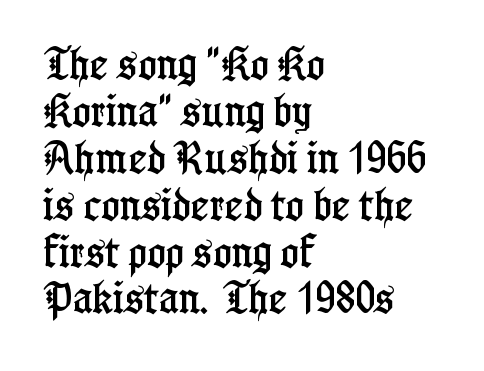
{"serif": "yes", "italic": "no", "width": "condensed", "stroke_contrast": "low", "x_height": "medium", "monospaced": "no", "underline": "no", "align": "left", "line_spacing": "normal", "line_spacing_ratio": 1.34, "letter_spacing": "normal", "letter_spacing_em": 0.0, "glyph_px": 35}
